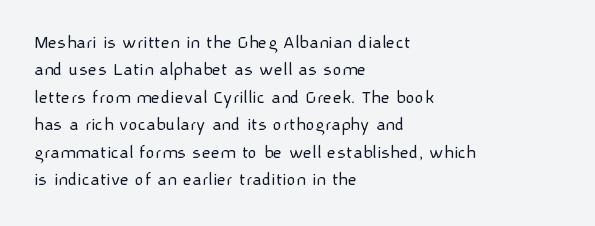
Q: Is the text bold? A: No.
Q: Is the text italic (slanted)? A: No, it is upright.
Q: Is the text underlined? A: No.
Q: How is the paragraph aligned? A: Left-aligned.
Q: Is the spacing between letters normal or unusually wide? A: Normal.
Q: Is the spacing between lines tight, normal or loose? A: Normal.
